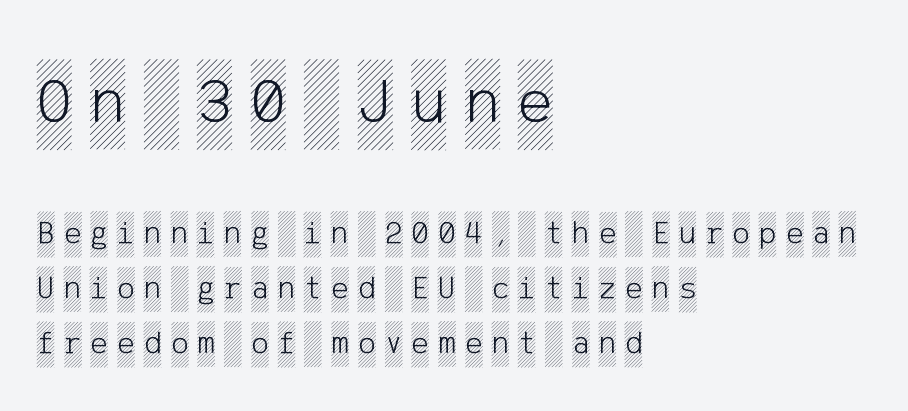
Q: Is the text italic (slanted)? A: No, it is upright.
Q: Is the text underlined? A: No.
Q: How is the paragraph aligned? A: Left-aligned.
Q: Is the spacing between letters normal or unusually wide? A: Unusually wide.
Q: Is the spacing between lines tight, normal or loose? A: Normal.
Q: Which block of text is set in a larger size, the first (top) or the second (bottom)? A: The first (top) one.
Q: Width (condensed, normal, or wide)? A: Condensed.
Q: x-height? A: Large.
